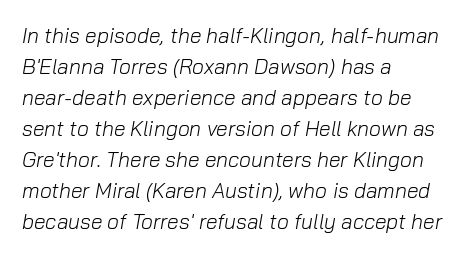
Does the copy run flush right? No — it runs flush left. Observe the lean: these are italic letterforms. Summary of weight: not heavy and not bold. Compared with typical paragraphs, the rows here are spaced about the same. Characters follow at the spacing the type designer built in.
